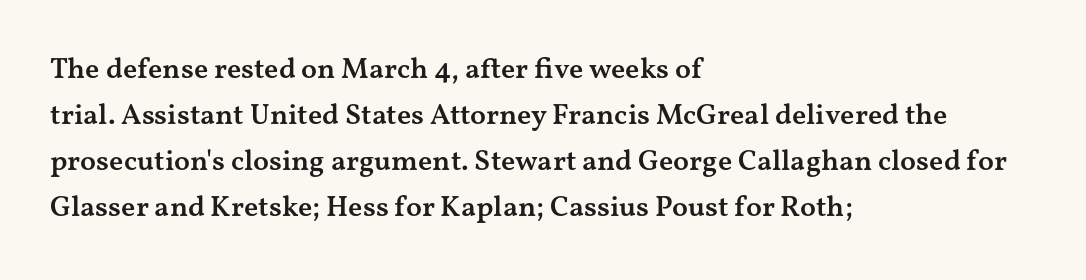
{"serif": "yes", "italic": "no", "bold": "semi", "weight": "semibold", "width": "wide", "stroke_contrast": "medium", "x_height": "medium", "monospaced": "no", "underline": "no", "align": "left", "line_spacing": "normal", "line_spacing_ratio": 1.59, "letter_spacing": "normal", "letter_spacing_em": 0.0, "glyph_px": 29}
